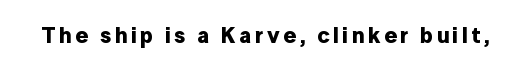
Q: Is the text bold? A: Yes.
Q: Is the text italic (slanted)? A: No, it is upright.
Q: Is the text underlined? A: No.
